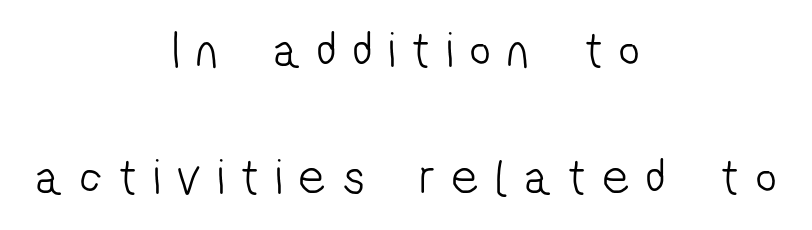
Does the leading feel generous? Absolutely, it's lavish. Is this a fixed-width face? No — the glyphs have proportional, varying widths. Each word looks stretched out because of the extra space between its letters. Only glyphs here, with clear space below each row.
